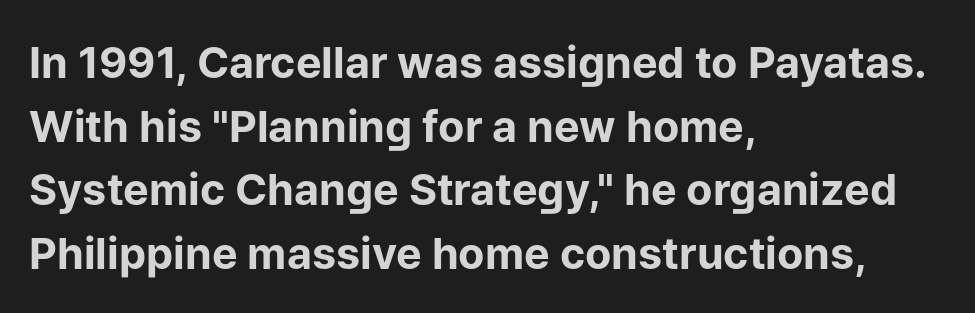
The image shows 43 px bold sans-serif type, upright; set left-aligned, normal line spacing (1.48x), normal letter spacing, not underlined; low stroke contrast and a medium x-height.
